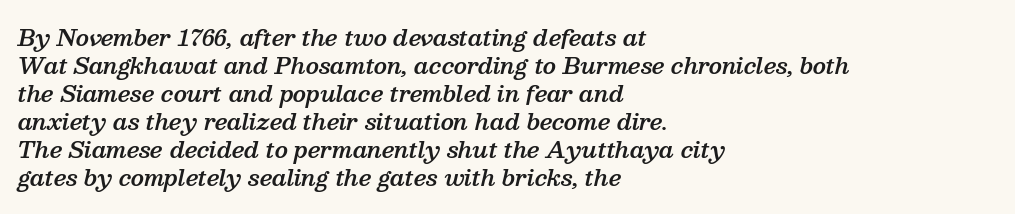
The image shows 22 px text type, italic (leaning right); set left-aligned, normal line spacing (1.27x), normal letter spacing, not underlined.
